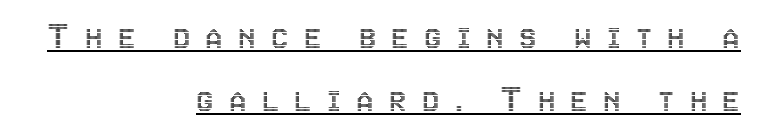
Q: Is the text italic (slanted)? A: No, it is upright.
Q: Is the text underlined? A: Yes.
Q: How is the paragraph aligned? A: Right-aligned.
Q: Is the spacing between letters normal or unusually wide? A: Unusually wide.
Q: Is the spacing between lines tight, normal or loose? A: Normal.
Q: Width (condensed, normal, or wide)? A: Condensed.
Q: x-height? A: Large.
Q: Monospaced? A: No.
